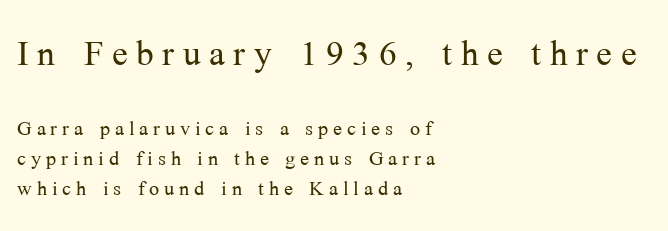
The image shows 47 px light serif type, upright; set left-aligned, tight line spacing (1.11x), not underlined; the first (top) block is 1.74x larger; medium stroke contrast and a medium x-height.
